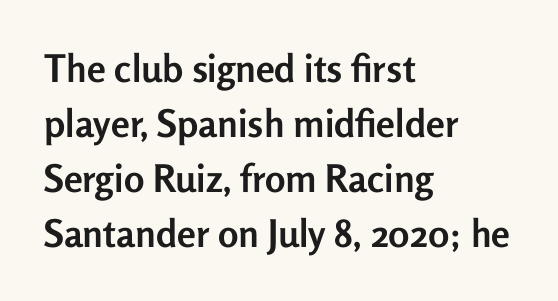
The image shows 38 px semibold sans-serif type, upright; set left-aligned, normal line spacing (1.45x), normal letter spacing, not underlined; low stroke contrast and a medium x-height.
